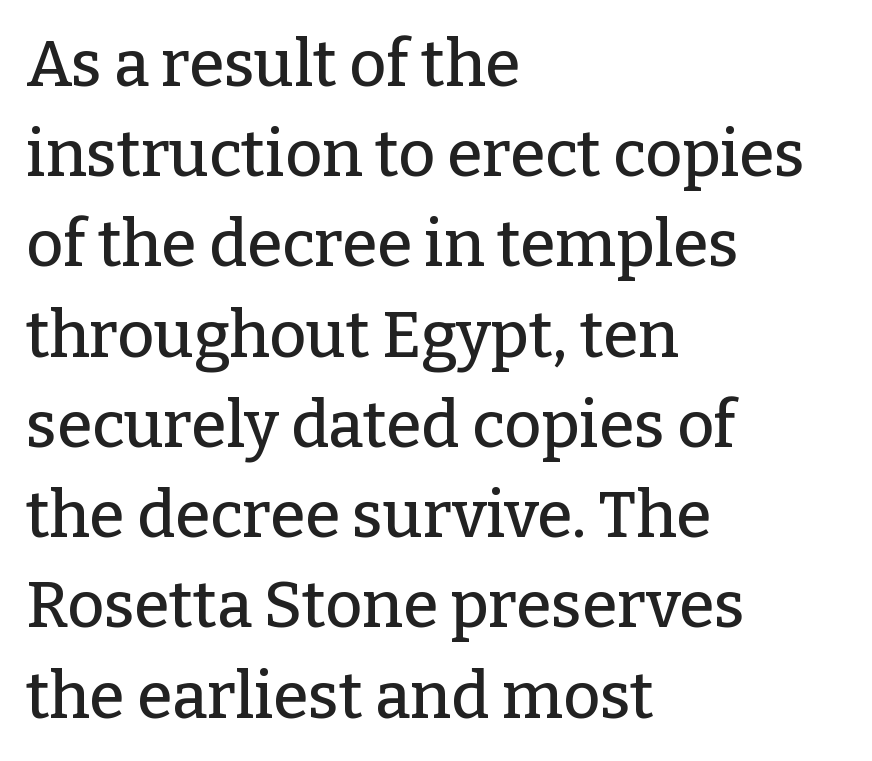
Look at the tracking — it's just the regular setting, nothing added. This block has exactly the height ordinary leading produces. You could not count columns in this text — the font is proportionally spaced. Nobody drew a line under any word here. Reading down the block, your eye returns to a fixed left position each line. When letters stand straight like this, we call the style roman or upright.
